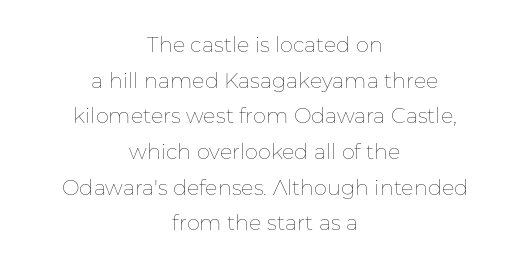
{"italic": "no", "bold": "no", "underline": "no", "align": "center", "line_spacing": "normal", "line_spacing_ratio": 1.7, "letter_spacing": "normal", "letter_spacing_em": 0.0, "glyph_px": 21}
